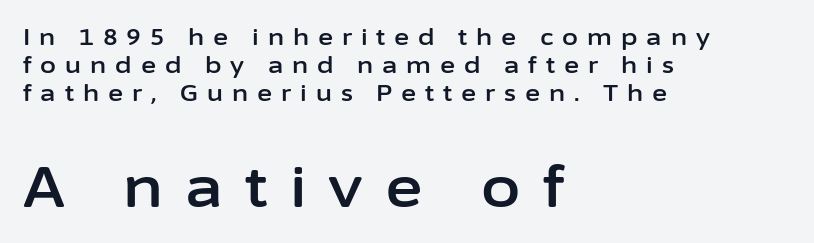
{"serif": "no", "italic": "no", "width": "normal", "stroke_contrast": "low", "x_height": "medium", "monospaced": "no", "underline": "no", "align": "left", "line_spacing_ratio": 1.22, "letter_spacing": "wide", "letter_spacing_em": 0.39, "larger_block": "second", "size_ratio": 2.48, "glyph_px": 57}
